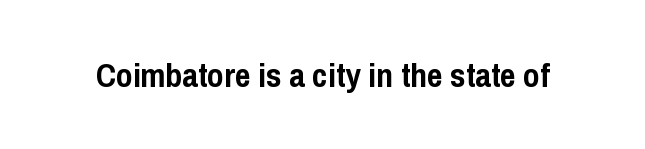
{"serif": "no", "italic": "no", "bold": "yes", "weight": "semibold", "width": "condensed", "stroke_contrast": "low", "x_height": "medium", "monospaced": "no", "underline": "no", "letter_spacing": "normal", "letter_spacing_em": 0.0, "glyph_px": 34}
